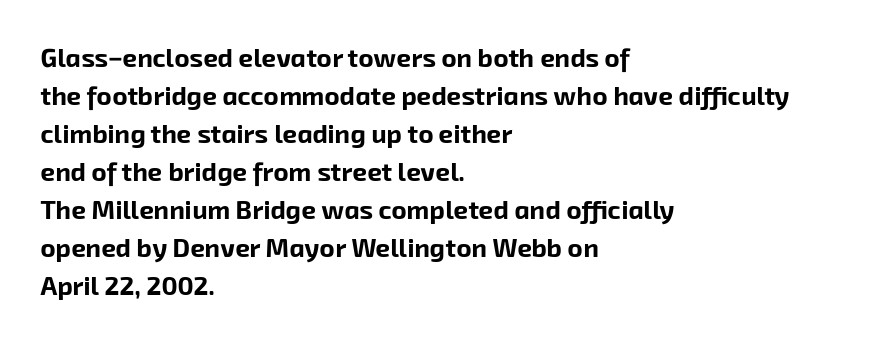
The image shows 26 px bold type; set left-aligned, normal line spacing (1.46x), normal letter spacing, not underlined.
